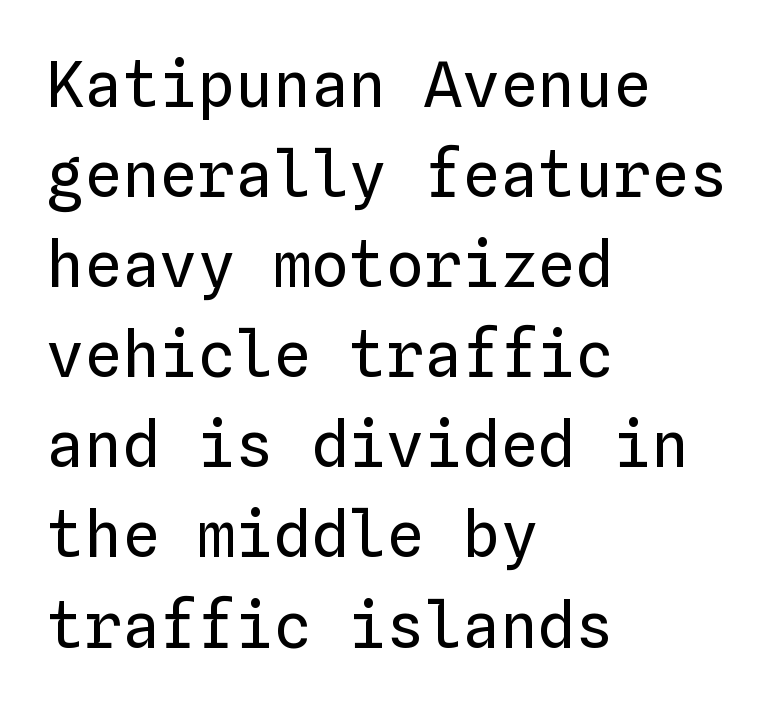
The string is rendered with underlining switched off. These glyphs show unthickened strokes, regular width or finer. A roman cut, with each character standing at attention. Here the designer chose a console-style face with uniform glyph widths. One glance says typical: line gaps are just what's usual. Glyph-to-glyph distance matches everyday printed text.
